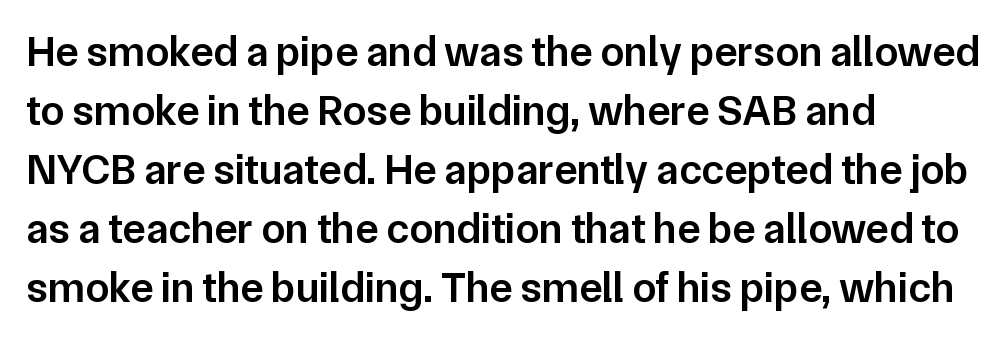
{"serif": "no", "italic": "no", "bold": "semi", "weight": "semibold", "width": "normal", "stroke_contrast": "low", "x_height": "medium", "monospaced": "no", "underline": "no", "align": "left", "line_spacing": "normal", "line_spacing_ratio": 1.37, "letter_spacing": "normal", "letter_spacing_em": 0.0, "glyph_px": 43}
